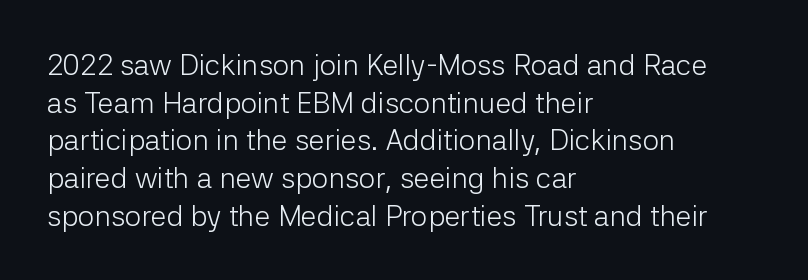
{"serif": "no", "italic": "no", "bold": "no", "weight": "light", "width": "normal", "stroke_contrast": "low", "x_height": "medium", "monospaced": "no", "underline": "no", "align": "left", "line_spacing": "normal", "line_spacing_ratio": 1.3, "letter_spacing": "normal", "letter_spacing_em": 0.0, "glyph_px": 29}
